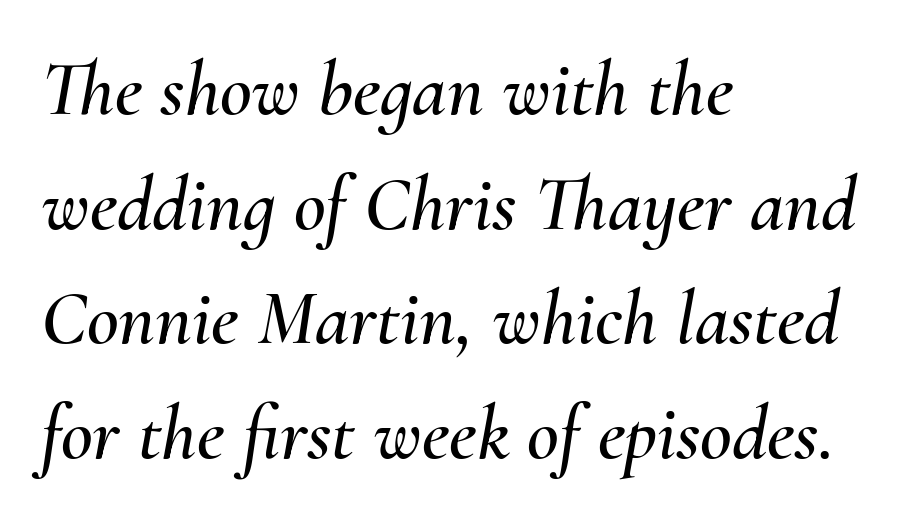
Q: Is the text italic (slanted)? A: Yes, it leans right by about 10 degrees.
Q: Is the text underlined? A: No.
Q: How is the paragraph aligned? A: Left-aligned.
Q: Is the spacing between letters normal or unusually wide? A: Normal.
Q: Is the spacing between lines tight, normal or loose? A: Normal.
Q: Width (condensed, normal, or wide)? A: Normal.
Q: Stroke contrast? A: Medium.
Q: x-height? A: Small.
Q: Monospaced? A: No.
